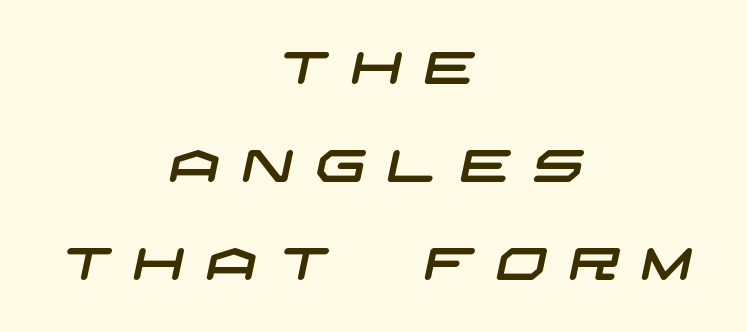
Q: Is the typeface a serif or a sans-serif typeface? A: Sans-serif.
Q: Is the text underlined? A: No.
Q: How is the paragraph aligned? A: Centered.
Q: Is the spacing between letters normal or unusually wide? A: Unusually wide.
Q: Is the spacing between lines tight, normal or loose? A: Loose.
Q: Width (condensed, normal, or wide)? A: Wide.
Q: Stroke contrast? A: Low.
Q: x-height? A: Large.
